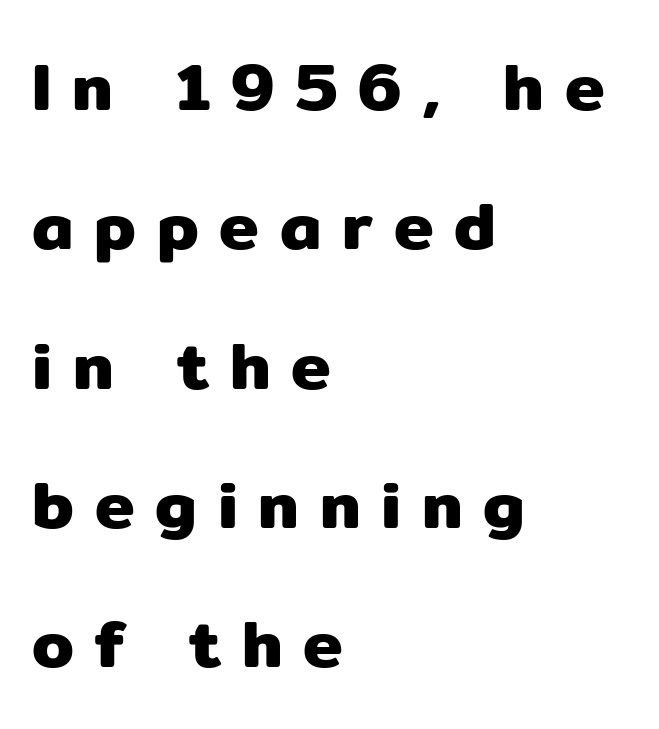
Quick note: not italic, upright. These lines have a slow, spaced-out rhythm from letter to letter. Rule under the text: the space is simply empty. What's the leading like? Stretched, with rows far apart.
